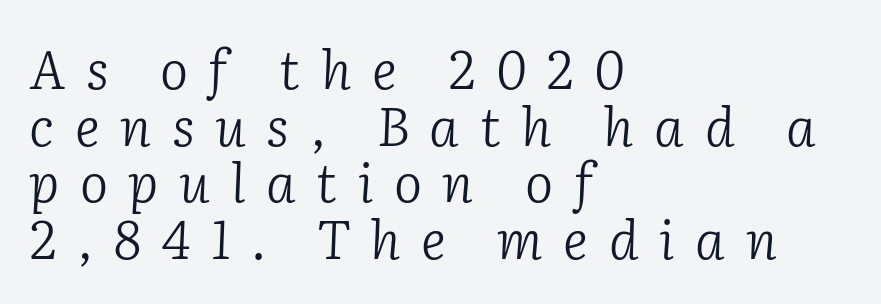
Q: Is the text bold? A: No.
Q: Is the text italic (slanted)? A: Yes, it leans right by about 2 degrees.
Q: Is the typeface a serif or a sans-serif typeface? A: Serif.
Q: Is the text underlined? A: No.
Q: How is the paragraph aligned? A: Left-aligned.
Q: Is the spacing between letters normal or unusually wide? A: Unusually wide.
Q: Is the spacing between lines tight, normal or loose? A: Tight.
Q: Width (condensed, normal, or wide)? A: Normal.
Q: Stroke contrast? A: Low.
Q: x-height? A: Medium.
Q: Monospaced? A: No.
